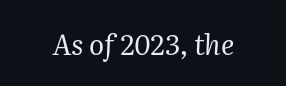
{"serif": "yes", "italic": "yes", "lean": "right", "slant_degrees": 2, "bold": "no", "weight": "regular", "width": "normal", "stroke_contrast": "medium", "x_height": "medium", "monospaced": "no", "underline": "no", "letter_spacing": "normal", "letter_spacing_em": 0.0, "glyph_px": 28}
